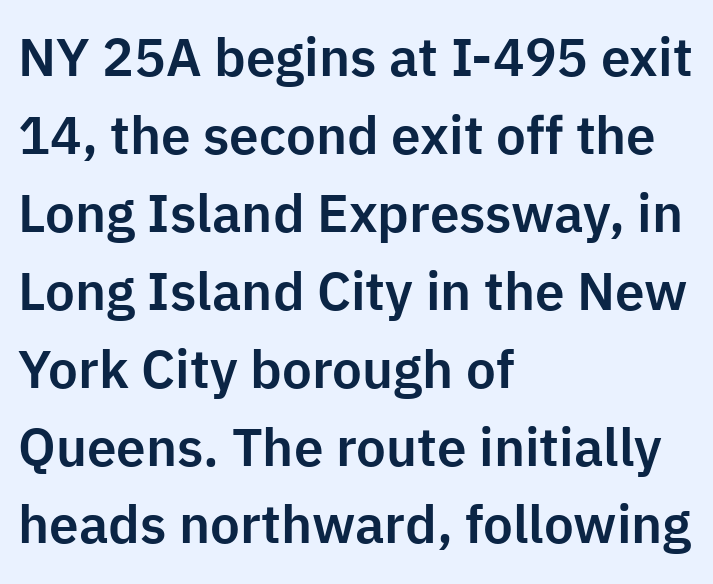
Default kerning and tracking; the words read as compact shapes. Here the designer chose a conventional face with non-uniform glyph widths. Notice how the stems are strictly vertical — no italics here. If you drew a ruler down the left edge, every line would touch it.
